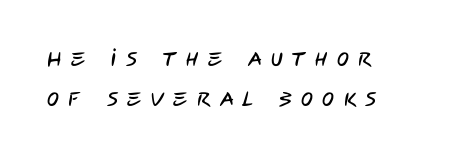
The image shows 20 px text type; set left-aligned, loose line spacing (1.99x), unusually wide letter spacing (+0.47 em), not underlined.
